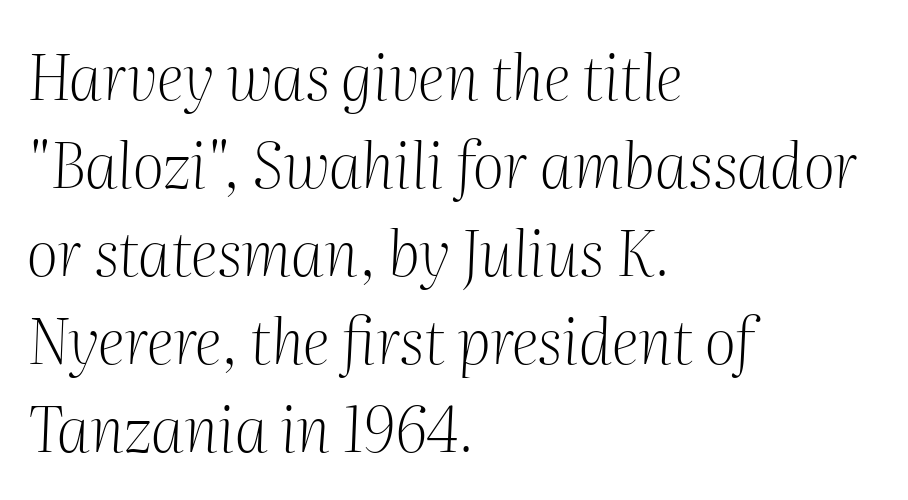
Q: Is the text bold? A: No.
Q: Is the text italic (slanted)? A: Yes, it leans right by about 2 degrees.
Q: Is the typeface a serif or a sans-serif typeface? A: Serif.
Q: Is the text underlined? A: No.
Q: How is the paragraph aligned? A: Left-aligned.
Q: Is the spacing between letters normal or unusually wide? A: Normal.
Q: Is the spacing between lines tight, normal or loose? A: Normal.
Q: Width (condensed, normal, or wide)? A: Normal.
Q: Stroke contrast? A: Medium.
Q: x-height? A: Medium.
Q: Monospaced? A: No.
